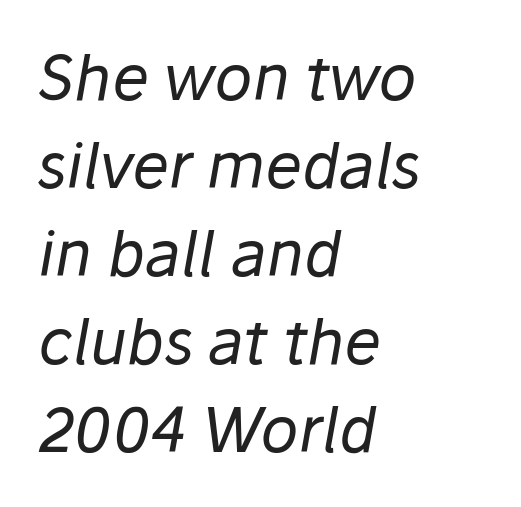
These lines sit exactly where default settings would place them. Underlining? Definitely not there. No extra tracking has been applied to these lines. Is the block centered? No — it sits flush against the left margin. The typeface has the unassuming heft of standard copy or less. This sample has the flowing, uneven cadence of proportional lettering.
